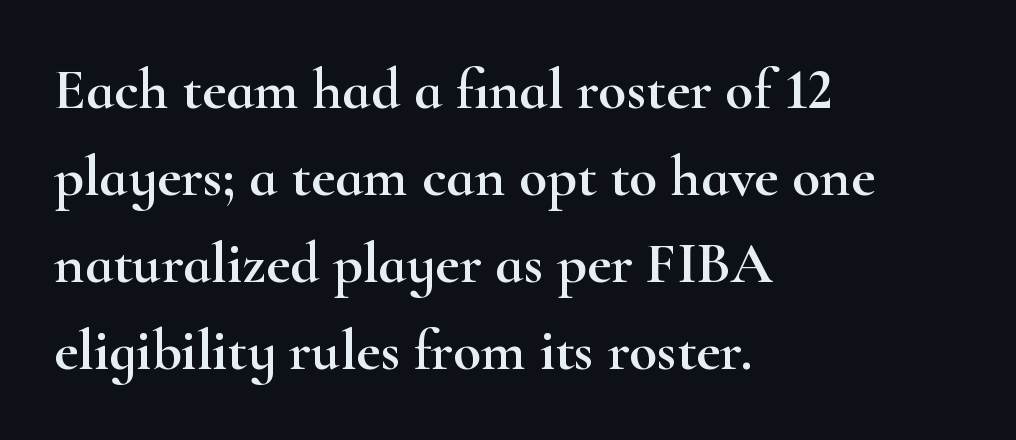
The image shows 58 px wide serif type, upright; set left-aligned, normal line spacing (1.5x), normal letter spacing, not underlined; high stroke contrast and a small x-height.
